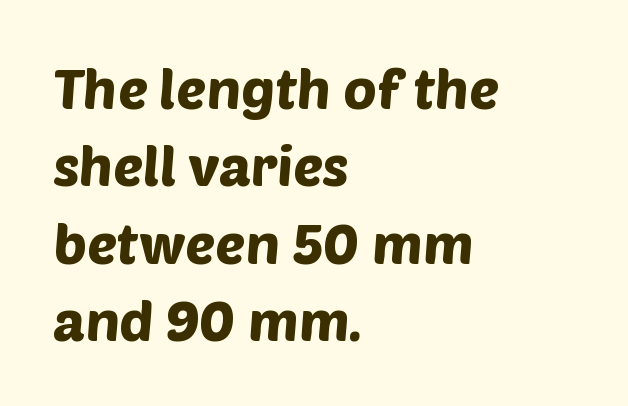
{"serif": "no", "width": "normal", "stroke_contrast": "low", "x_height": "large", "monospaced": "no", "underline": "no", "align": "left", "line_spacing": "normal", "line_spacing_ratio": 1.38, "letter_spacing": "normal", "letter_spacing_em": 0.0, "glyph_px": 56}
